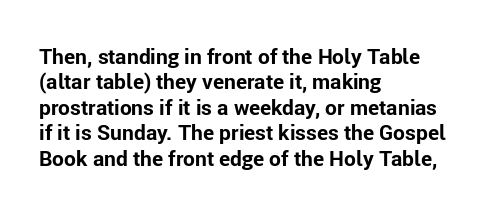
The image shows 21 px bold type, upright; set left-aligned, line spacing 1.21x, normal letter spacing, not underlined.
